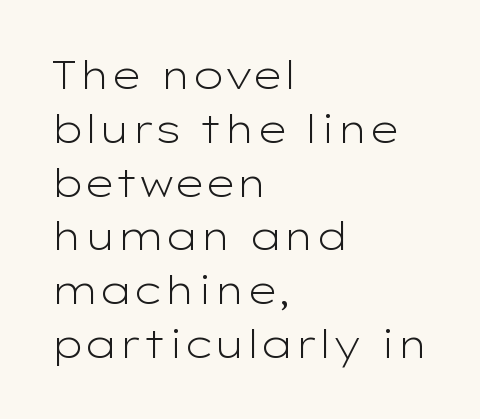
{"serif": "no", "italic": "no", "bold": "no", "weight": "light", "width": "wide", "stroke_contrast": "low", "x_height": "medium", "monospaced": "no", "underline": "no", "align": "left", "line_spacing": "normal", "line_spacing_ratio": 1.38, "letter_spacing": "normal", "letter_spacing_em": 0.0, "glyph_px": 39}
